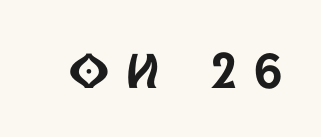
The image shows 49 px condensed sans-serif type, upright; set unusually wide letter spacing (+0.35 em), not underlined; a large x-height.
